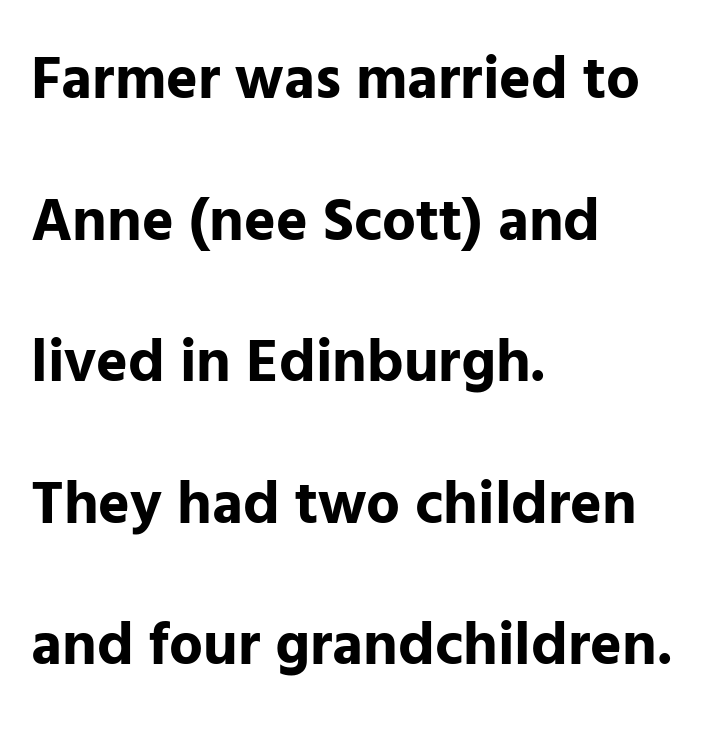
{"serif": "no", "italic": "no", "bold": "yes", "weight": "bold", "width": "normal", "stroke_contrast": "low", "x_height": "medium", "monospaced": "no", "underline": "no", "align": "left", "line_spacing": "loose", "line_spacing_ratio": 2.36, "letter_spacing": "normal", "letter_spacing_em": 0.0, "glyph_px": 60}
